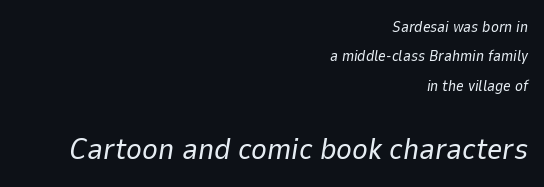
Q: Is the text bold? A: No.
Q: Is the text italic (slanted)? A: Yes, it leans right by about 9 degrees.
Q: Is the text underlined? A: No.
Q: How is the paragraph aligned? A: Right-aligned.
Q: Is the spacing between letters normal or unusually wide? A: Normal.
Q: Is the spacing between lines tight, normal or loose? A: Loose.
Q: Which block of text is set in a larger size, the first (top) or the second (bottom)? A: The second (bottom) one.
Q: Width (condensed, normal, or wide)? A: Normal.
Q: Stroke contrast? A: Low.
Q: x-height? A: Medium.
Q: Monospaced? A: No.
